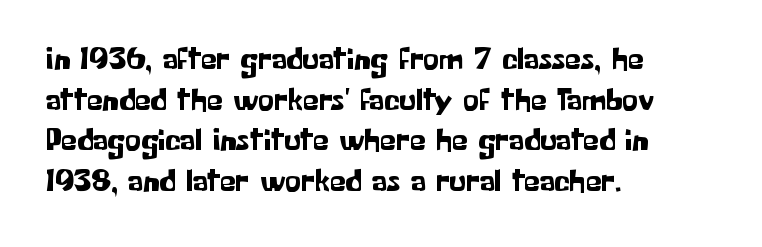
{"serif": "no", "italic": "no", "width": "normal", "stroke_contrast": "low", "x_height": "medium", "monospaced": "no", "underline": "no", "align": "left", "line_spacing": "normal", "line_spacing_ratio": 1.27, "letter_spacing": "normal", "letter_spacing_em": 0.0, "glyph_px": 32}
